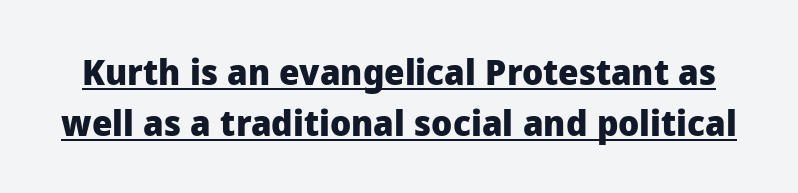
The image shows 36 px heavy sans-serif type, upright; set normal line spacing (1.41x), normal letter spacing, underlined; low stroke contrast and a medium x-height.
